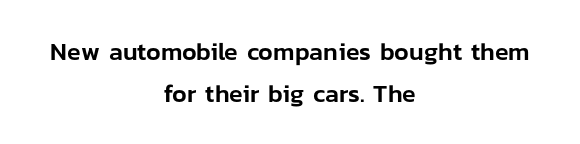
The image shows 25 px text type, upright; set centered, normal line spacing (1.68x), normal letter spacing, not underlined.
